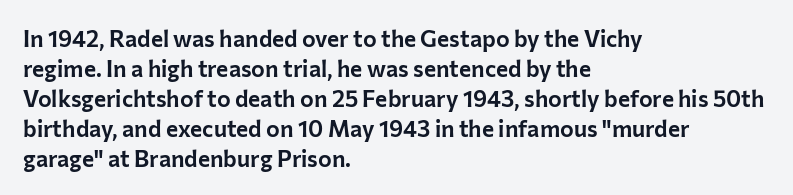
{"italic": "no", "underline": "no", "align": "left", "line_spacing": "normal", "line_spacing_ratio": 1.3, "letter_spacing": "normal", "letter_spacing_em": 0.0, "glyph_px": 23}
